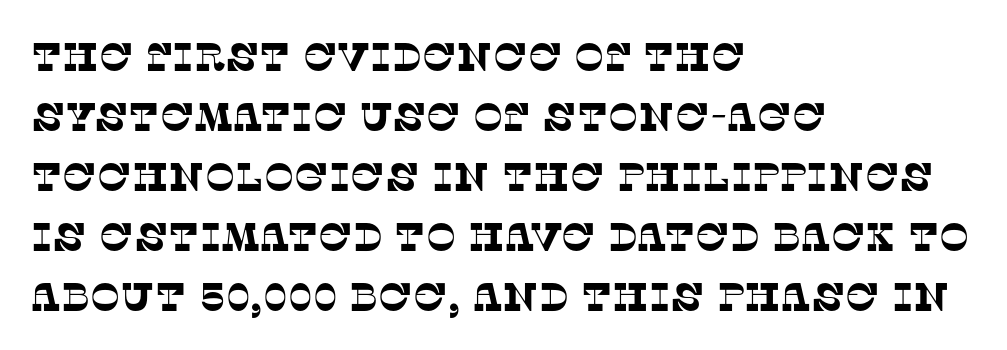
Q: Is the typeface a serif or a sans-serif typeface? A: Serif.
Q: Is the text underlined? A: No.
Q: How is the paragraph aligned? A: Left-aligned.
Q: Is the spacing between letters normal or unusually wide? A: Normal.
Q: Is the spacing between lines tight, normal or loose? A: Normal.
Q: Width (condensed, normal, or wide)? A: Normal.
Q: Stroke contrast? A: Low.
Q: x-height? A: Large.
Q: Monospaced? A: No.
